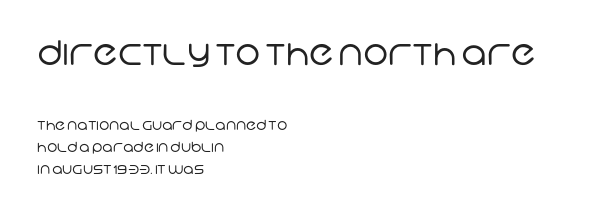
Q: Is the text bold? A: No.
Q: Is the typeface a serif or a sans-serif typeface? A: Sans-serif.
Q: Is the text underlined? A: No.
Q: How is the paragraph aligned? A: Left-aligned.
Q: Is the spacing between letters normal or unusually wide? A: Normal.
Q: Is the spacing between lines tight, normal or loose? A: Normal.
Q: Which block of text is set in a larger size, the first (top) or the second (bottom)? A: The first (top) one.
Q: Width (condensed, normal, or wide)? A: Normal.
Q: Stroke contrast? A: Low.
Q: x-height? A: Large.
Q: Monospaced? A: No.
